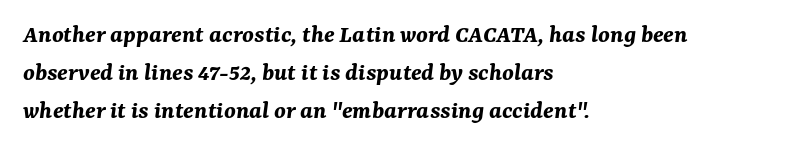
The image shows 26 px bold type, italic (leaning right); set left-aligned, normal line spacing (1.46x), normal letter spacing, not underlined.
